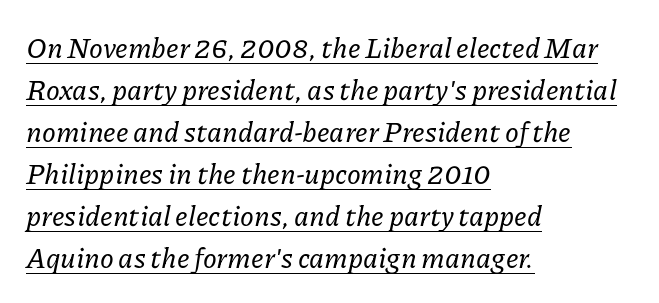
Is there an underline? Yes — a line sits under the letters. Yep, those are serifs on the letters. Honestly, the letter spacing is just normal — you wouldn't notice it. The text carries the slant typical of an italic or oblique font. What's the leading like? Ordinary, nothing unusual. Each letter keeps its own natural width here, so spacing adapts to shape.
